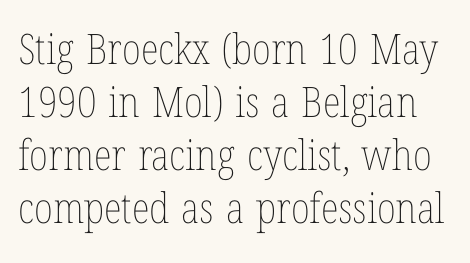
The image shows 42 px thin, condensed type, upright; set normal line spacing (1.26x), normal letter spacing, not underlined; low stroke contrast and a medium x-height.
